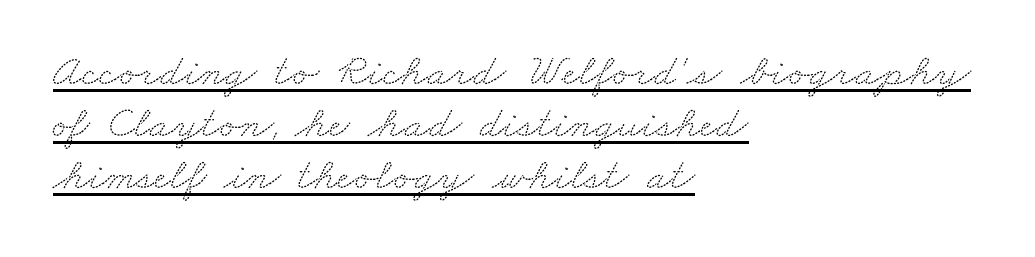
Is this a fixed-width face? No — the glyphs have proportional, varying widths. The passage shown is underscored from start to finish. What stands out about the letter spacing? Nothing — it is the standard amount. The text was rendered using a seriffed face with decorative stroke endings. Layout note: lines flush left.
